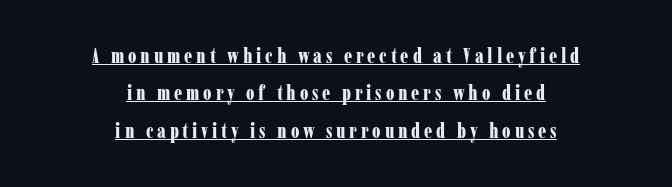
{"italic": "no", "bold": "yes", "underline": "yes", "align": "center", "line_spacing_ratio": 1.87, "glyph_px": 20}
